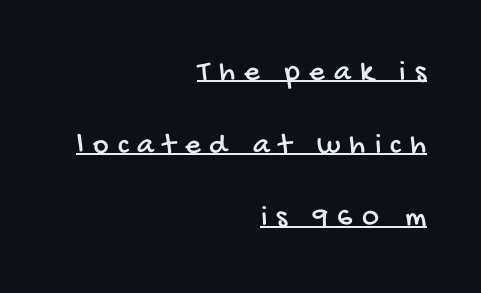
Font category for this specimen: sans-serif. Each new line begins a long way beneath the previous one. This sample has the flowing, uneven cadence of proportional lettering. This is underlined copy, the kind a proofreader might mark for attention. The paragraph shown leans on its right margin. Letter spacing: wide.
